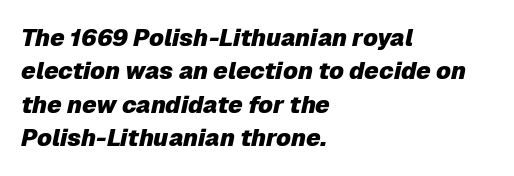
Clear beneath every line of the passage. Evenly set lines give the paragraph a standard silhouette. This sample is left-justified, so line endings fall wherever the words run out. Typesetter's note: full bold, strokes at maximum text heaviness. A typesetter would call this zero additional tracking.
